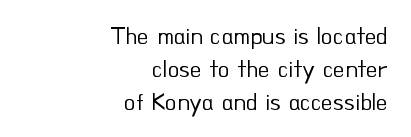
The image shows 24 px text type, upright; set right-aligned, normal line spacing (1.37x), normal letter spacing, not underlined.
